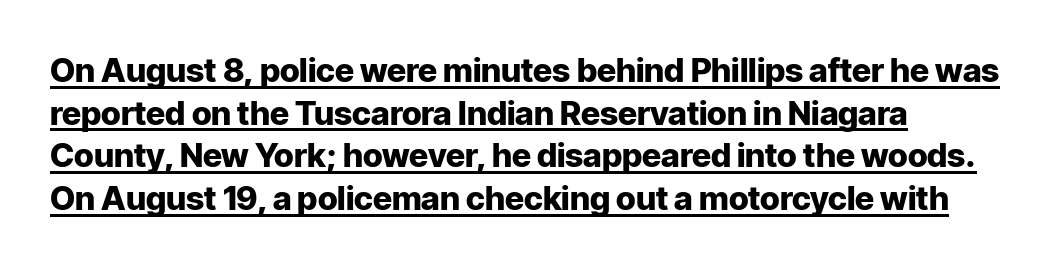
Q: Is the text bold? A: Yes.
Q: Is the text italic (slanted)? A: No, it is upright.
Q: Is the typeface a serif or a sans-serif typeface? A: Sans-serif.
Q: Is the text underlined? A: Yes.
Q: How is the paragraph aligned? A: Left-aligned.
Q: Is the spacing between letters normal or unusually wide? A: Normal.
Q: Is the spacing between lines tight, normal or loose? A: Normal.
Q: Width (condensed, normal, or wide)? A: Normal.
Q: Stroke contrast? A: Low.
Q: x-height? A: Medium.
Q: Monospaced? A: No.
